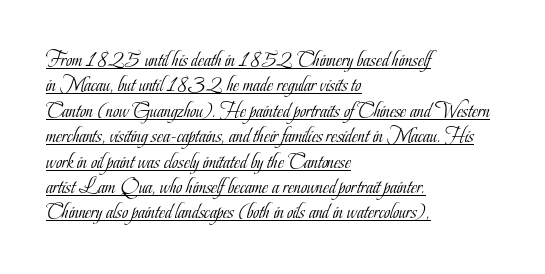
The image shows 21 px text type; set left-aligned, line spacing 1.21x, normal letter spacing, underlined.
